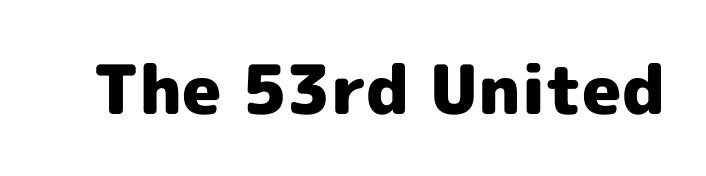
The image shows 68 px heavy sans-serif type, upright; set normal letter spacing, not underlined; a medium x-height.
